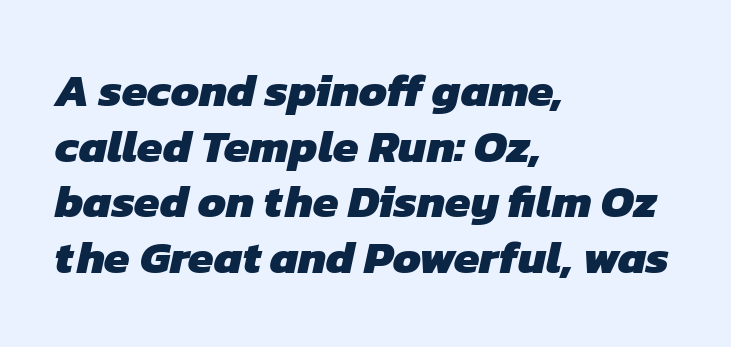
{"serif": "no", "bold": "yes", "weight": "heavy", "width": "normal", "stroke_contrast": "low", "x_height": "medium", "monospaced": "no", "underline": "no", "align": "left", "line_spacing_ratio": 1.21, "letter_spacing": "normal", "letter_spacing_em": 0.0, "glyph_px": 46}
